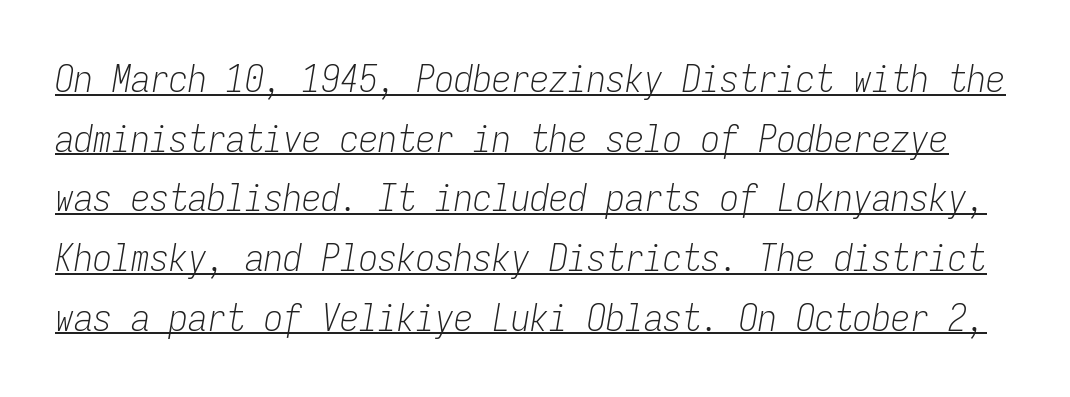
{"italic": "yes", "lean": "right", "slant_degrees": 9, "bold": "no", "weight": "light", "width": "condensed", "stroke_contrast": "low", "x_height": "medium", "monospaced": "yes", "underline": "yes", "line_spacing": "normal", "line_spacing_ratio": 1.57, "letter_spacing": "normal", "letter_spacing_em": 0.0, "glyph_px": 38}
